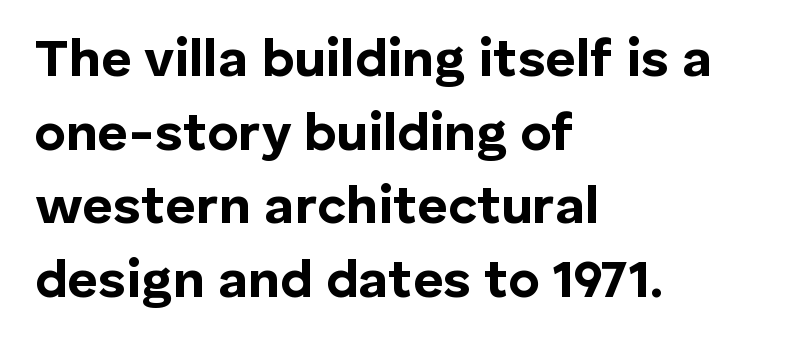
The image shows 53 px bold sans-serif type, upright; set left-aligned, normal line spacing (1.39x), normal letter spacing, not underlined; low stroke contrast and a medium x-height.
